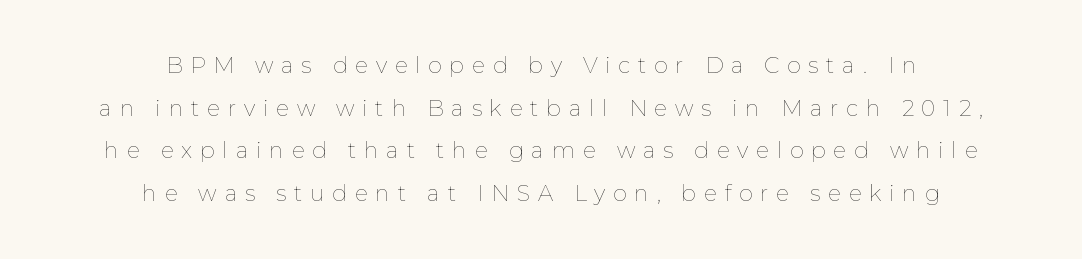
The image shows 22 px text type, upright; set centered, loose line spacing (1.94x), unusually wide letter spacing (+0.35 em), not underlined.
